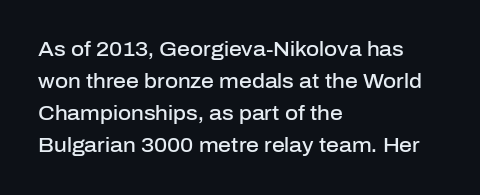
The image shows 20 px text type, upright; set left-aligned, normal line spacing (1.6x), normal letter spacing, not underlined.
